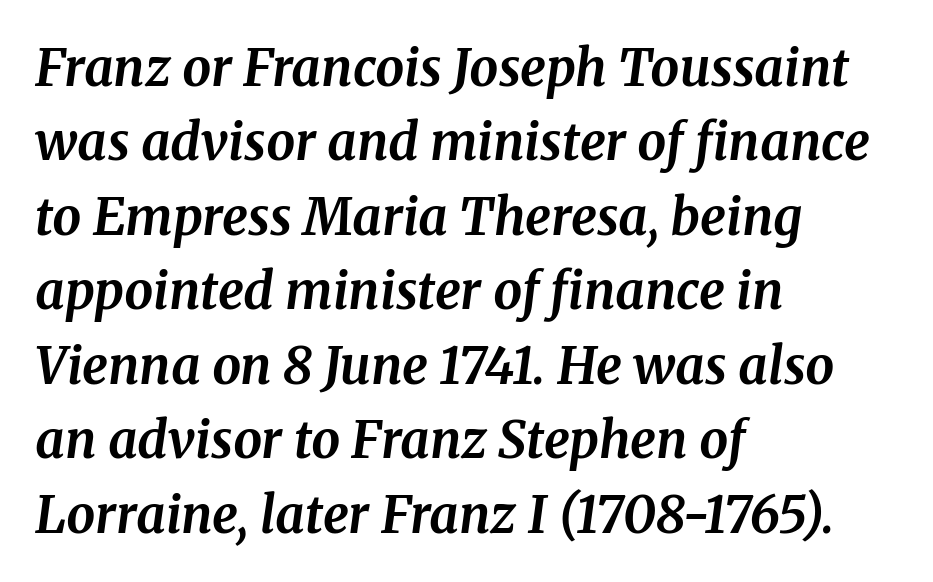
Reading down the column, the eye jumps a familiar distance to each next line. Varying glyph widths throughout — classic text-font behaviour. All the whitespace from short lines collects on the right. The letters are bold, with thick, heavy strokes. Plain, unruled lines of type. The glyphs in this specimen are seriffed.
